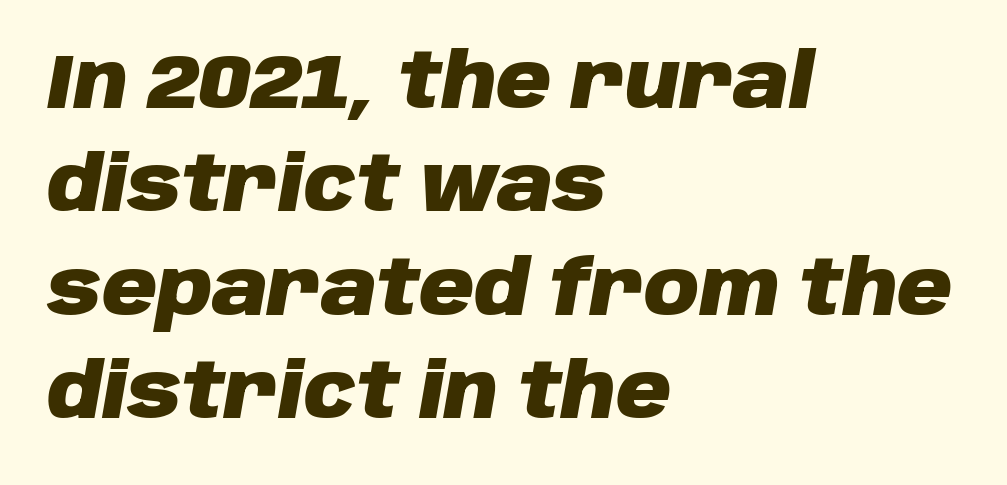
The sample has been set heavy, in full bold. Vertically, the passage feels balanced, rows spaced as you'd expect. You could call the tracking neutral — neither tight nor loose. This sample uses an oblique cut, with every glyph tilted off the vertical. Here the designer chose a conventional face with non-uniform glyph widths. This rendering features lettering with no underline.
